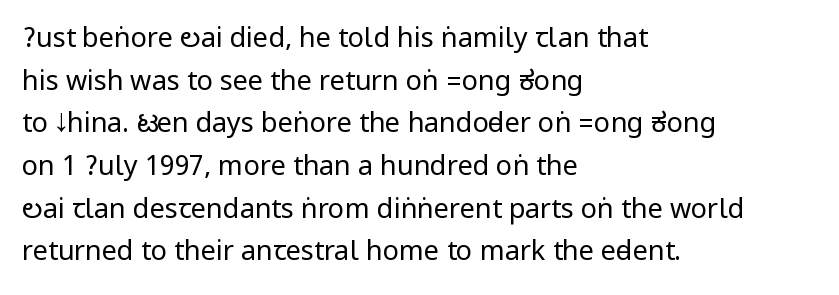
{"italic": "no", "bold": "no", "underline": "no", "align": "left", "line_spacing": "normal", "line_spacing_ratio": 1.58, "letter_spacing": "normal", "letter_spacing_em": 0.0, "glyph_px": 27}
